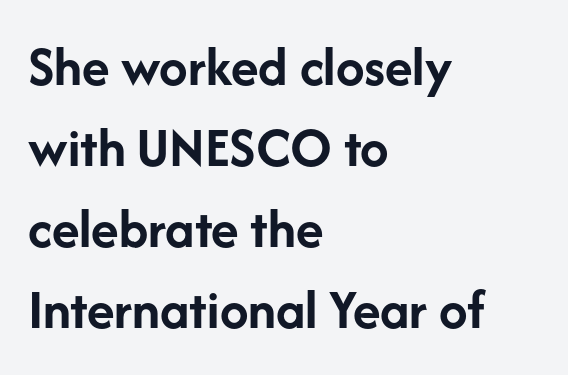
A student would call this left alignment; a typographer would say flush left, rag right. In terms of leading, this rendering sits right in the middle. The letters stand straight up with perfectly vertical stems. The passage shown has conventional tracking throughout. Font category for this specimen: sans-serif. Descender tails drop into unmarked territory.
